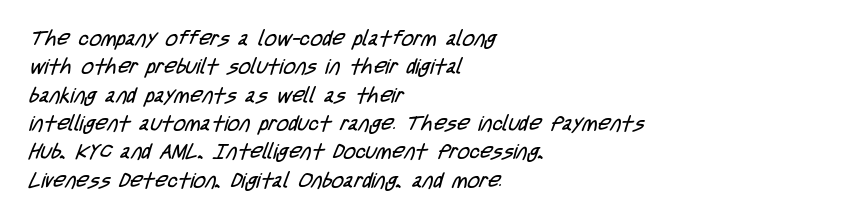
Q: Is the text bold? A: No.
Q: Is the text underlined? A: No.
Q: How is the paragraph aligned? A: Left-aligned.
Q: Is the spacing between letters normal or unusually wide? A: Normal.
Q: Is the spacing between lines tight, normal or loose? A: Normal.
